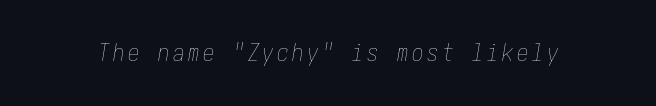
Q: Is the text bold? A: No.
Q: Is the text italic (slanted)? A: Yes, it leans right by about 10 degrees.
Q: Is the text underlined? A: No.
